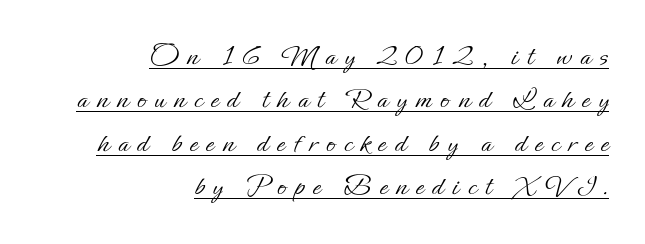
Each new line begins a customary step beneath the previous one. Like a heading marked for emphasis, these lines bear an underscore. Each line ends at the same right margin while the left side varies. There is plenty of visible air inserted between adjacent glyphs.
